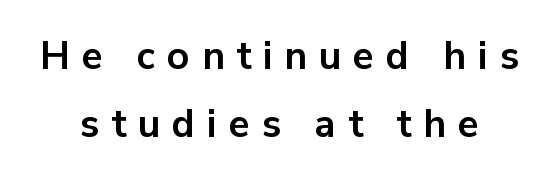
The image shows 39 px bold sans-serif type, upright; set line spacing 1.74x, unusually wide letter spacing (+0.3 em), not underlined; low stroke contrast and a medium x-height.
